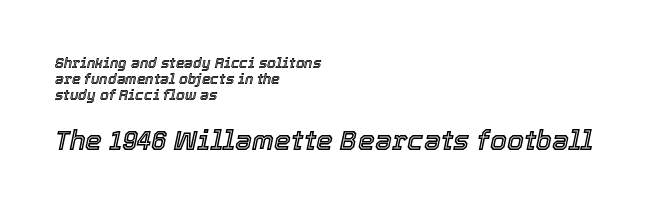
If you squint, the bottom block still reads clearly — it's the larger of the two. A typesetter would call this zero additional tracking. The axis of the letterforms is tilted away from vertical. Has an underline been added? It has not. Horizontal alignment here is leftward, the default for most running prose.
